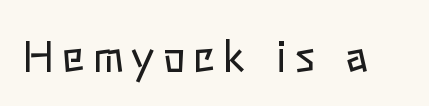
{"italic": "no", "bold": "no", "weight": "regular", "width": "normal", "stroke_contrast": "low", "x_height": "medium", "monospaced": "no", "underline": "no", "glyph_px": 42}
